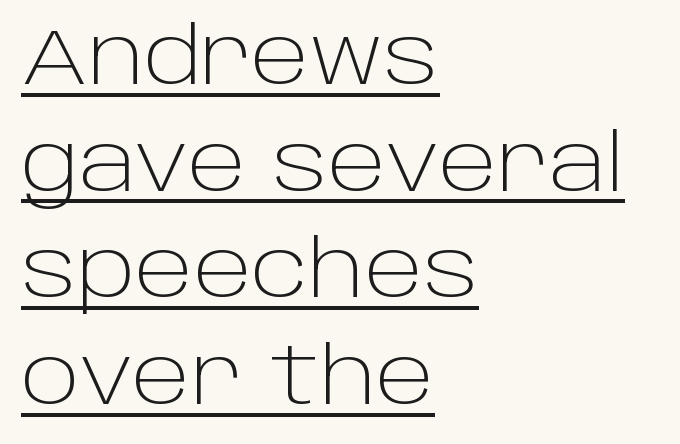
Unbolded letterforms with no extra heft. Typeset ragged right — the left edge is the straight one. Default kerning and tracking; the words read as compact shapes. Is this a sans? Yes — the strokes have no serifs. Leading: standard.
